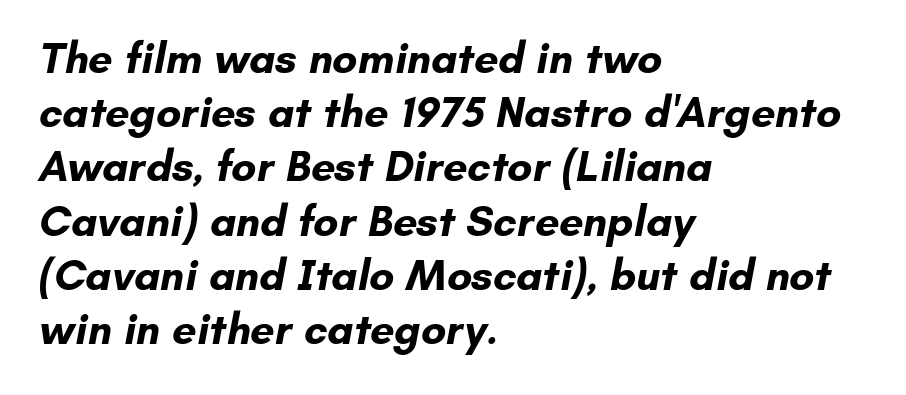
Is there much room between lines? A standard amount, neither cramped nor airy. The gaps between neighbouring characters are ordinary and unremarkable. Think of a printed novel: that variable character pitch is what you see here. Serifs: no, the terminals of the letterforms are clean.
